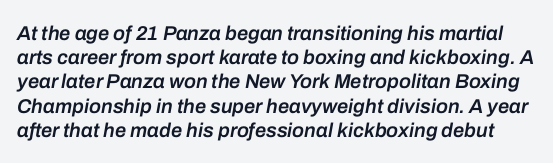
The image shows 20 px text type, italic (leaning right); set line spacing 1.21x, normal letter spacing, not underlined.
